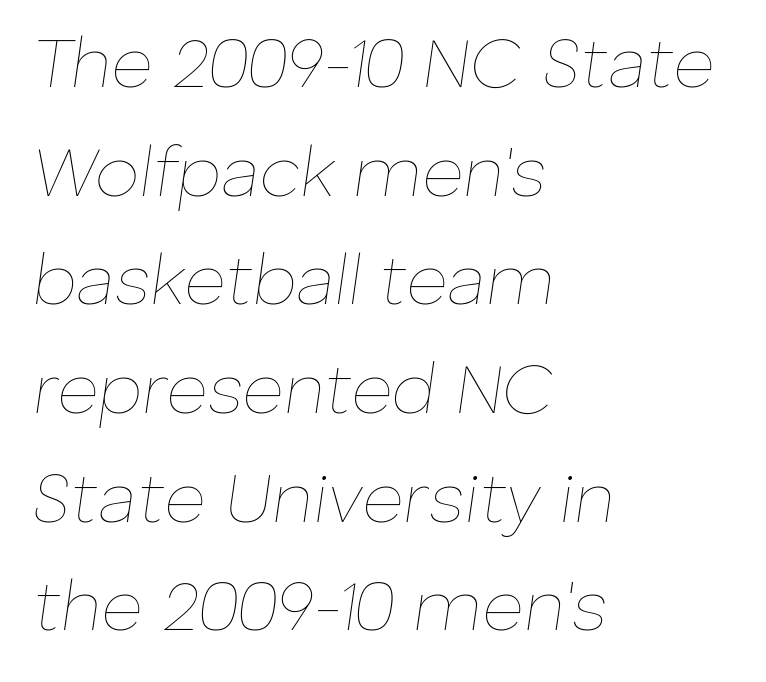
{"italic": "yes", "lean": "right", "slant_degrees": 8, "bold": "no", "weight": "thin", "width": "normal", "stroke_contrast": "low", "x_height": "medium", "monospaced": "no", "underline": "no", "align": "left", "line_spacing": "normal", "line_spacing_ratio": 1.53, "letter_spacing": "normal", "letter_spacing_em": 0.0, "glyph_px": 71}
